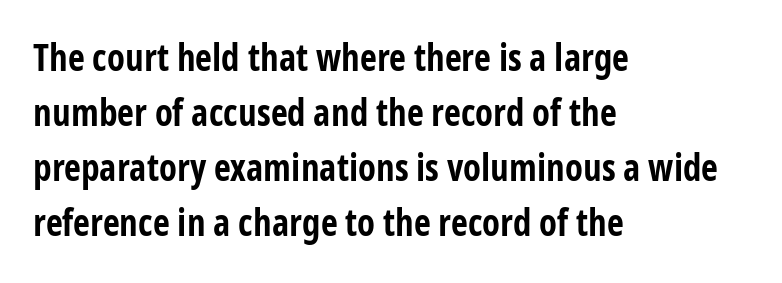
{"serif": "no", "italic": "no", "bold": "yes", "weight": "bold", "width": "condensed", "stroke_contrast": "low", "x_height": "medium", "monospaced": "no", "underline": "no", "align": "left", "line_spacing": "normal", "line_spacing_ratio": 1.49, "letter_spacing": "normal", "letter_spacing_em": 0.0, "glyph_px": 37}
